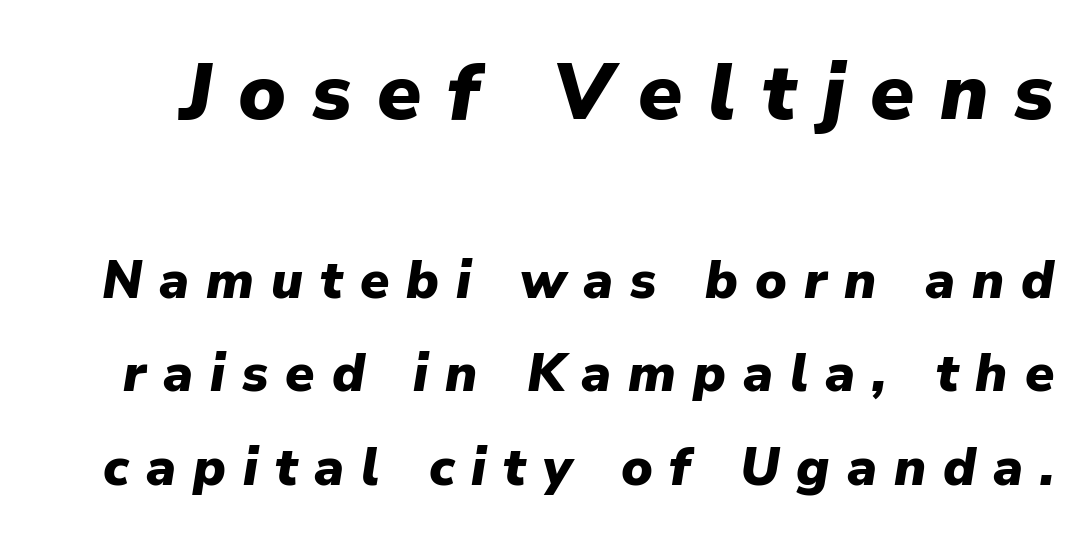
Q: Is the text bold? A: Yes.
Q: Is the text italic (slanted)? A: Yes, it leans right by about 9 degrees.
Q: Is the text underlined? A: No.
Q: Is the spacing between letters normal or unusually wide? A: Unusually wide.
Q: Which block of text is set in a larger size, the first (top) or the second (bottom)? A: The first (top) one.
Q: Width (condensed, normal, or wide)? A: Normal.
Q: Stroke contrast? A: Low.
Q: x-height? A: Medium.
Q: Monospaced? A: No.
